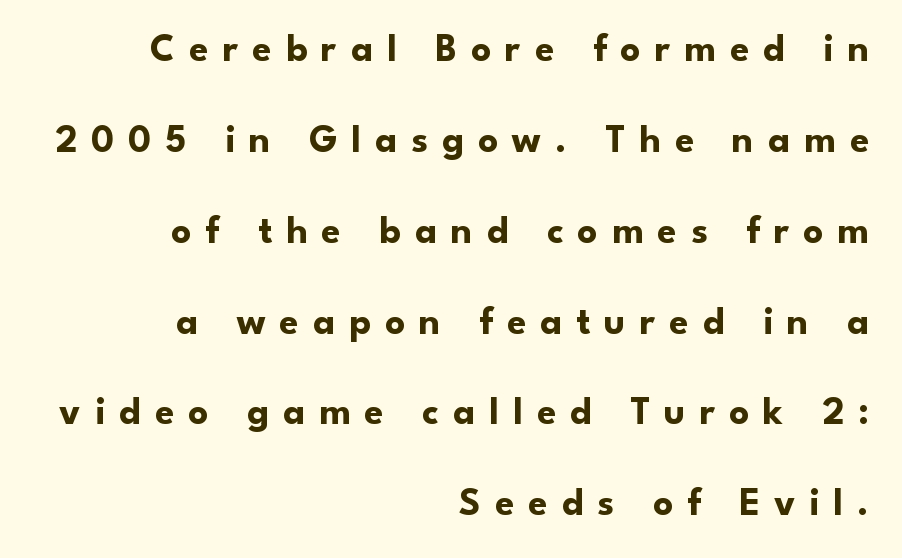
The passage shown is typed in a proportional face where columns would drift. Unmarked baselines from the first word to the last. A flush-right, rag-left setting is used for this passage. In terms of letterspacing, this is a distinctly airy, spread setting. In terms of letterform style, serifs are entirely absent.
